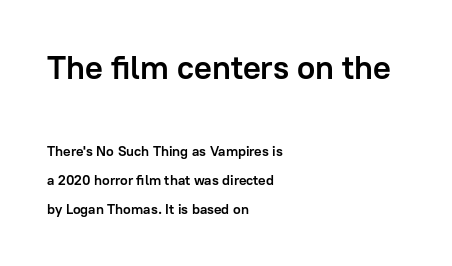
The image shows 33 px semibold sans-serif type, upright; set left-aligned, loose line spacing (2.08x), normal letter spacing, not underlined; the first (top) block is 2.36x larger; low stroke contrast and a medium x-height.
